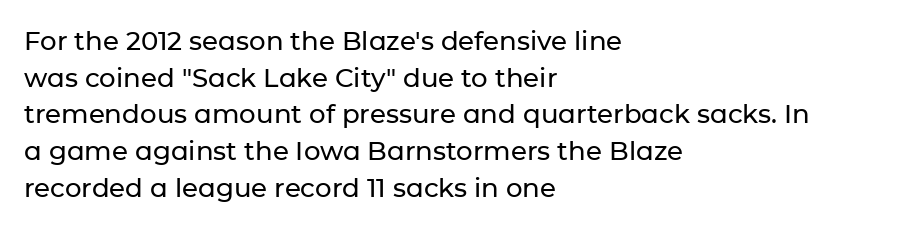
The image shows 26 px text type, upright; set left-aligned, normal line spacing (1.41x), normal letter spacing, not underlined.
